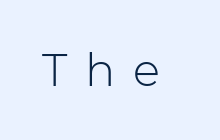
Q: Is the text bold? A: No.
Q: Is the text italic (slanted)? A: No, it is upright.
Q: Is the typeface a serif or a sans-serif typeface? A: Sans-serif.
Q: Is the text underlined? A: No.
Q: Is the spacing between letters normal or unusually wide? A: Unusually wide.
Q: Width (condensed, normal, or wide)? A: Normal.
Q: Stroke contrast? A: Low.
Q: x-height? A: Medium.
Q: Monospaced? A: No.
